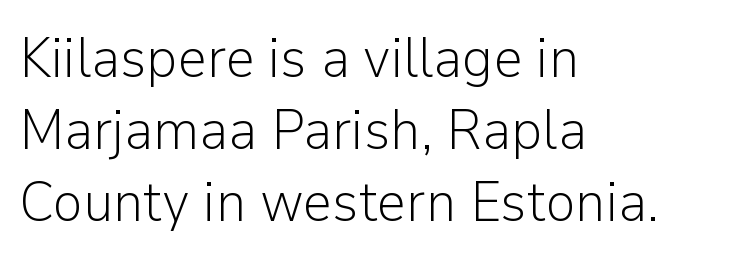
{"serif": "no", "italic": "no", "bold": "no", "weight": "light", "width": "normal", "stroke_contrast": "low", "x_height": "medium", "monospaced": "no", "underline": "no", "align": "left", "line_spacing": "normal", "line_spacing_ratio": 1.26, "letter_spacing": "normal", "letter_spacing_em": 0.0, "glyph_px": 57}
